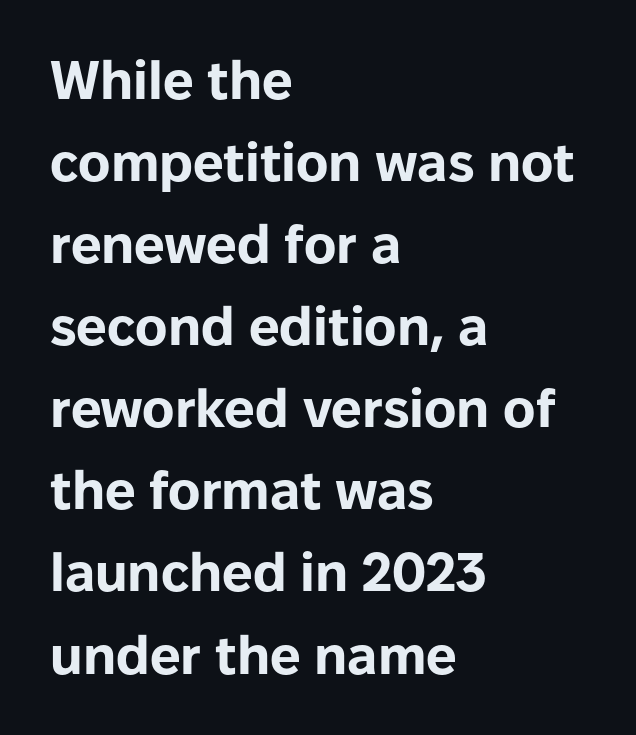
Do the characters align in a grid? No, the font is proportional. In terms of weight, the rendering is a true, heavy bold. The space directly below the letters is spotless. Each word holds together tightly as a unit, with standard inter-letter gaps. Summary of vertical rhythm: regular, with standard interline spacing.
